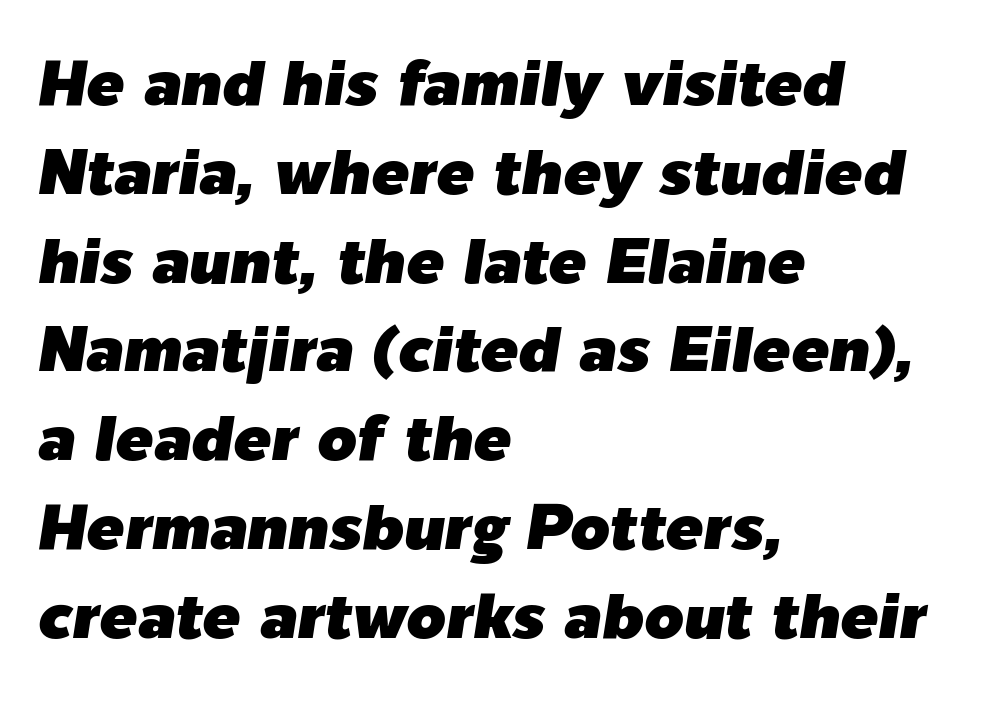
Q: Is the text italic (slanted)? A: Yes, it leans right by about 9 degrees.
Q: Is the text underlined? A: No.
Q: How is the paragraph aligned? A: Left-aligned.
Q: Is the spacing between letters normal or unusually wide? A: Normal.
Q: Is the spacing between lines tight, normal or loose? A: Normal.
Q: Width (condensed, normal, or wide)? A: Normal.
Q: Stroke contrast? A: Low.
Q: x-height? A: Medium.
Q: Monospaced? A: No.
